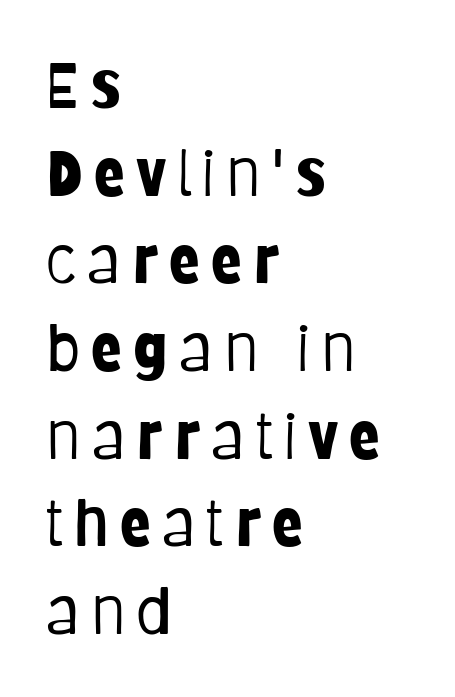
This block has exactly the height ordinary leading produces. Only glyphs here, with clear space below each row. You could not count columns in this text — the font is proportionally spaced. The weight tops out at a normal text grade. Typographically, this falls in the sans-serif category. The font's upright variant was chosen for this text.
